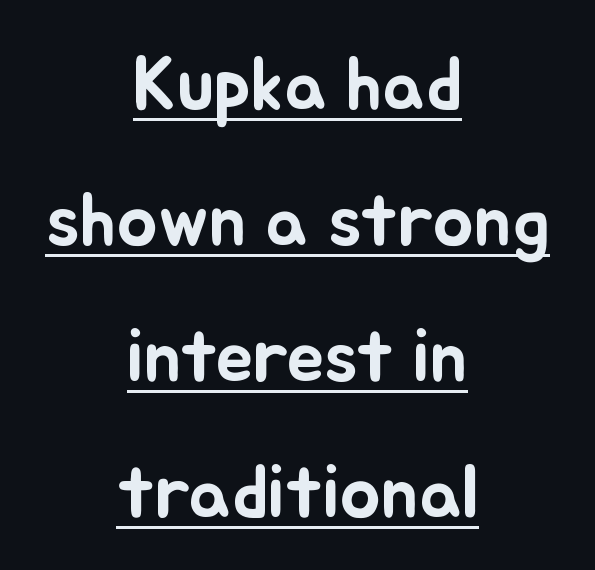
The image shows 76 px text type, upright; set centered, line spacing 1.79x, normal letter spacing, underlined; low stroke contrast and a small x-height.
